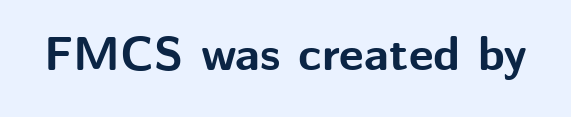
{"serif": "no", "italic": "no", "bold": "yes", "weight": "bold", "width": "normal", "stroke_contrast": "medium", "x_height": "medium", "monospaced": "no", "underline": "no", "letter_spacing": "normal", "letter_spacing_em": 0.0, "glyph_px": 48}
